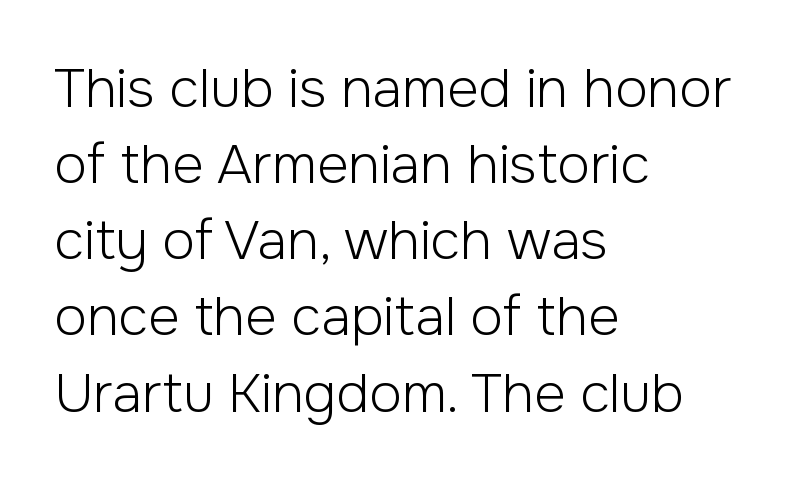
The words here are not underlined. Left-aligned paragraph, ragged on the right. Unbolded letterforms with no extra heft. Between one letter and the next there's only the usual sliver of space.
